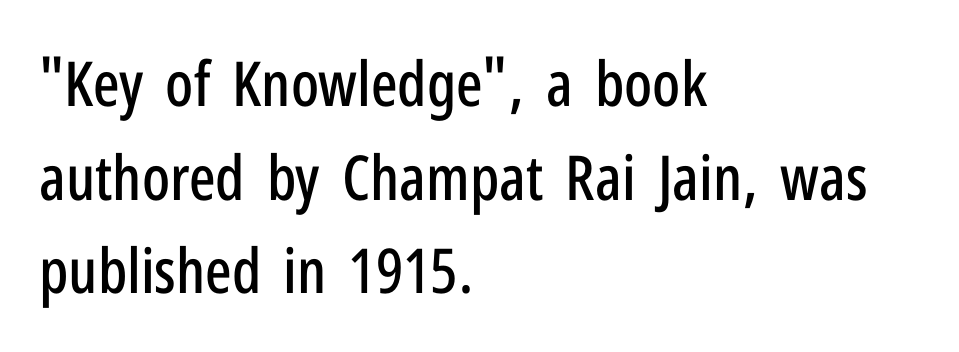
Q: Is the text italic (slanted)? A: No, it is upright.
Q: Is the typeface a serif or a sans-serif typeface? A: Sans-serif.
Q: Is the text underlined? A: No.
Q: How is the paragraph aligned? A: Left-aligned.
Q: Is the spacing between letters normal or unusually wide? A: Normal.
Q: Is the spacing between lines tight, normal or loose? A: Normal.
Q: Width (condensed, normal, or wide)? A: Condensed.
Q: Stroke contrast? A: Low.
Q: x-height? A: Medium.
Q: Monospaced? A: No.
